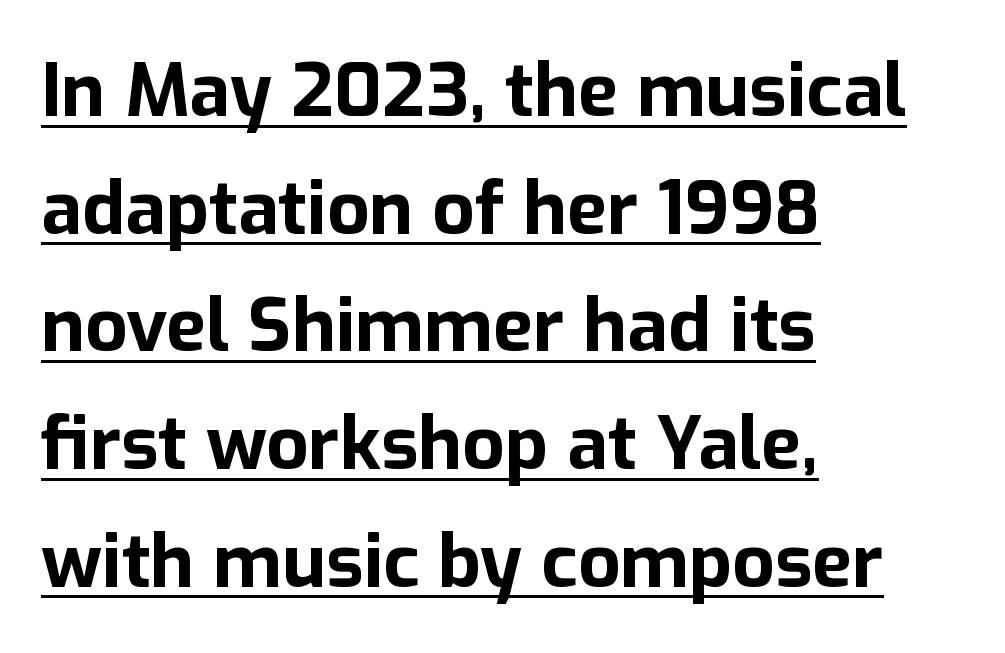
Caption: lettering with a line underneath. The space between consecutive lines is moderate. Nothing unusual about the tracking: characters are spaced as the font intends. The type sits square on the baseline with zero lean.
